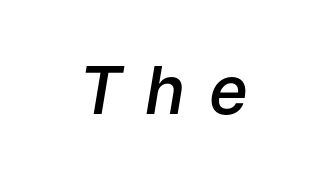
{"italic": "yes", "lean": "right", "slant_degrees": 9, "bold": "semi", "weight": "semibold", "width": "normal", "stroke_contrast": "low", "x_height": "medium", "monospaced": "no", "underline": "no", "align": "center", "letter_spacing": "wide", "letter_spacing_em": 0.35, "glyph_px": 66}
